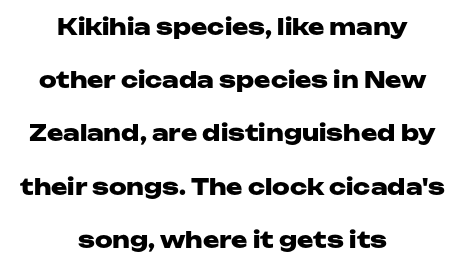
Look at the stroke-to-counter ratio: heavy, a bold. When letters stand straight like this, we call the style roman or upright. Visually the block forms a symmetrical silhouette, jagged on both flanks. Words appear dense and cohesive because spacing is normal. The vertical gap from one line to the next is large. Quick note: underline off.
